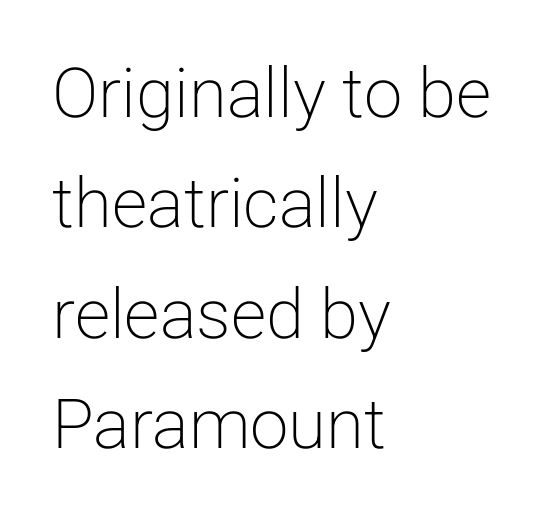
{"serif": "no", "italic": "no", "bold": "no", "weight": "light", "width": "normal", "stroke_contrast": "low", "x_height": "medium", "monospaced": "no", "underline": "no", "align": "left", "line_spacing": "normal", "line_spacing_ratio": 1.6, "letter_spacing": "normal", "letter_spacing_em": 0.0, "glyph_px": 69}
